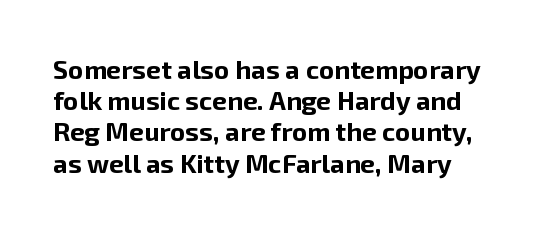
Only glyphs here, with clear space below each row. Weight check: bold — yes, fully. The letters stand upright; this is a roman face. The face used here is rendered with its standard letterfit.
